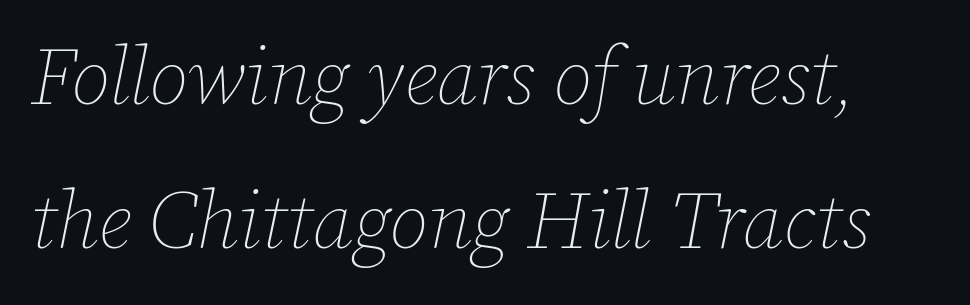
{"italic": "yes", "lean": "right", "slant_degrees": 12, "bold": "no", "weight": "thin", "width": "normal", "stroke_contrast": "low", "x_height": "medium", "monospaced": "no", "underline": "no", "line_spacing_ratio": 1.8, "letter_spacing": "normal", "letter_spacing_em": 0.0, "glyph_px": 80}
